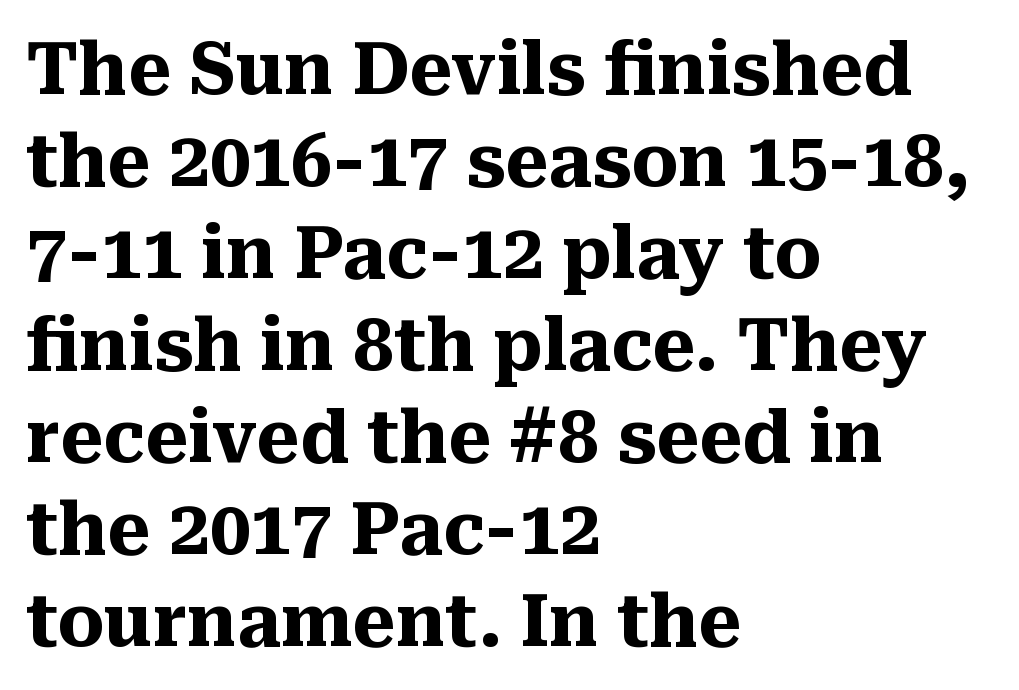
The image shows 73 px heavy serif type, upright; set left-aligned, normal line spacing (1.26x), normal letter spacing, not underlined; medium stroke contrast and a medium x-height.
